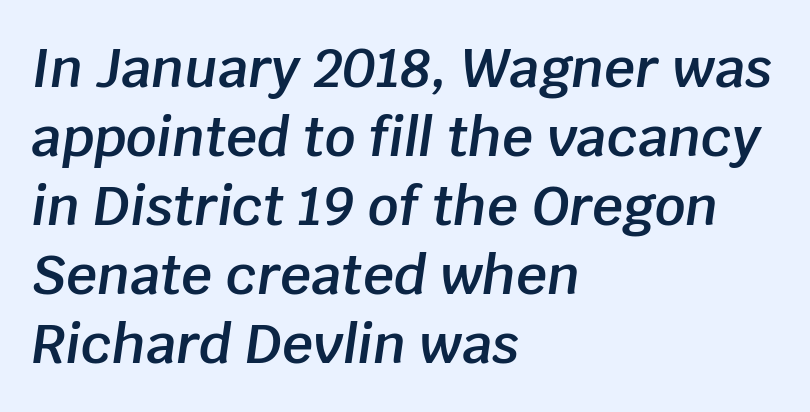
Q: Is the text bold? A: Semi-bold.
Q: Is the text italic (slanted)? A: Yes, it leans right by about 8 degrees.
Q: Is the text underlined? A: No.
Q: How is the paragraph aligned? A: Left-aligned.
Q: Is the spacing between letters normal or unusually wide? A: Normal.
Q: Is the spacing between lines tight, normal or loose? A: Normal.
Q: Width (condensed, normal, or wide)? A: Normal.
Q: Stroke contrast? A: Low.
Q: x-height? A: Large.
Q: Monospaced? A: No.
